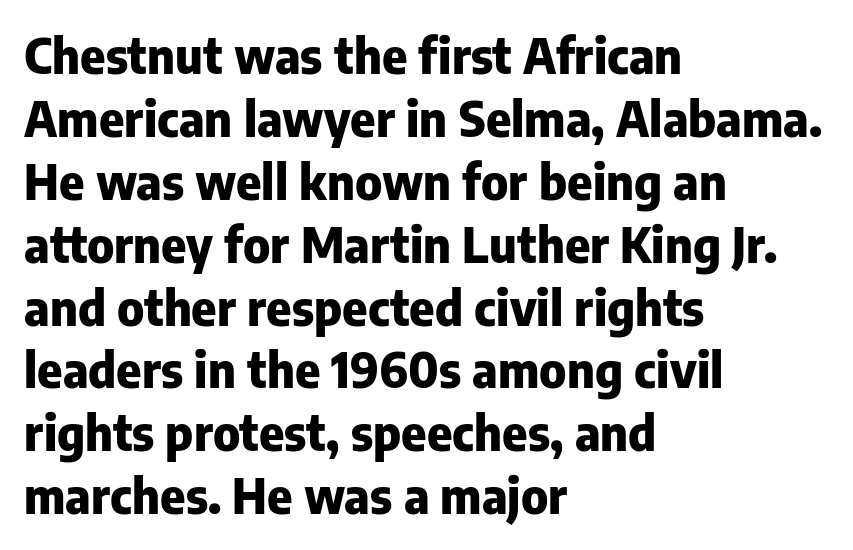
Character widths vary here, with narrow letters taking less room than wide ones. You'd pick this weight for a headline — it's a proper bold. Evenly set lines give the paragraph a standard silhouette. Ascenders rise straight up at ninety degrees. What stands out about the letter spacing? Nothing — it is the standard amount.
